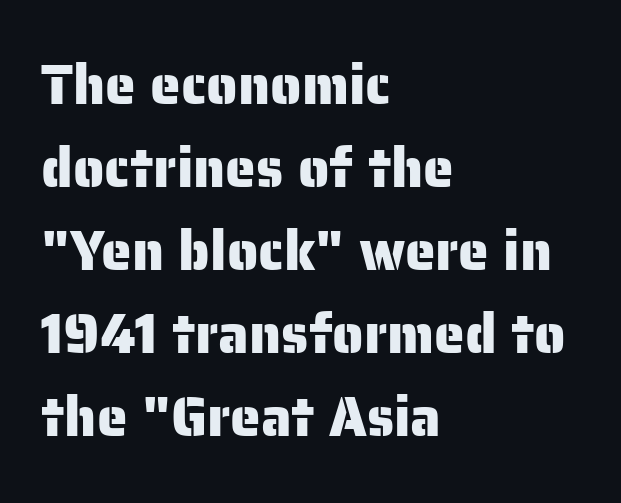
The image shows 55 px sans-serif type, upright; set left-aligned, normal line spacing (1.51x), normal letter spacing, not underlined; low stroke contrast and a medium x-height.
